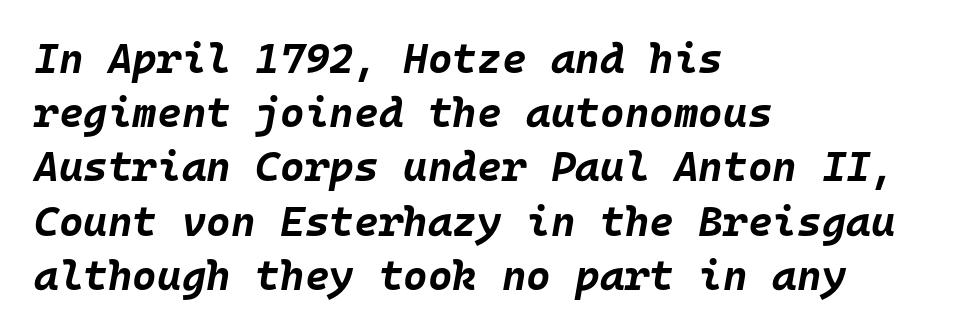
{"italic": "yes", "lean": "right", "slant_degrees": 10, "bold": "yes", "weight": "bold", "width": "normal", "stroke_contrast": "low", "x_height": "large", "monospaced": "yes", "underline": "no", "align": "left", "line_spacing": "normal", "line_spacing_ratio": 1.29, "letter_spacing": "normal", "letter_spacing_em": 0.0, "glyph_px": 42}
